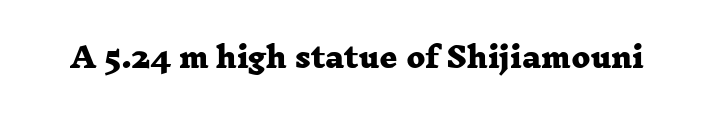
The image shows 28 px heavy, wide serif type; set normal letter spacing, not underlined; low stroke contrast and a medium x-height.
